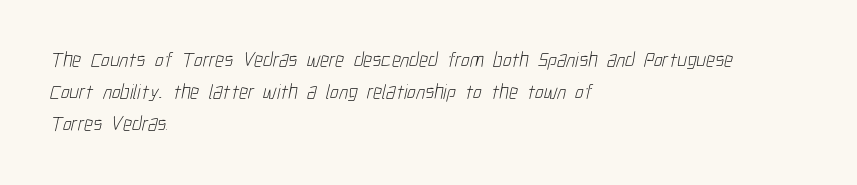
Q: Is the text bold? A: No.
Q: Is the text underlined? A: No.
Q: How is the paragraph aligned? A: Left-aligned.
Q: Is the spacing between letters normal or unusually wide? A: Normal.
Q: Is the spacing between lines tight, normal or loose? A: Normal.
